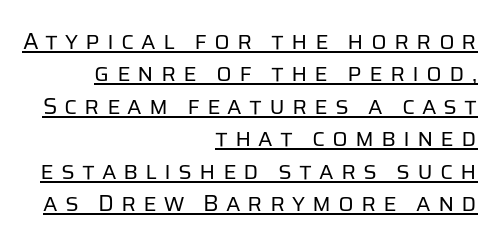
The image shows 23 px text type, upright; set right-aligned, normal line spacing (1.41x), unusually wide letter spacing (+0.3 em), underlined.
